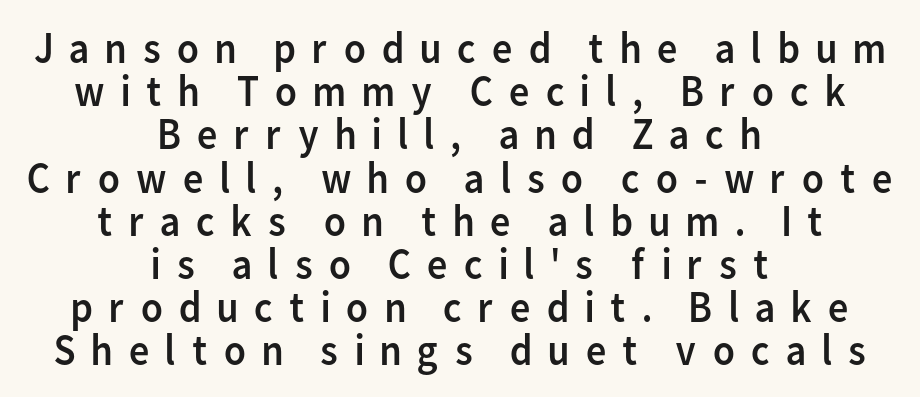
Someone cranked the tracking dial way up on this one. Posture: straight, roman, zero tilt. Check under the words: just untouched page. Casual observation: everything's sitting right in the middle. The leading is snug, giving the passage a crowded texture.
